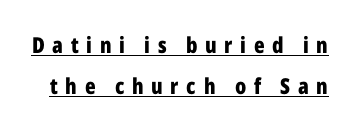
{"italic": "no", "bold": "yes", "underline": "yes", "line_spacing_ratio": 1.85, "letter_spacing": "wide", "letter_spacing_em": 0.35, "glyph_px": 22}
